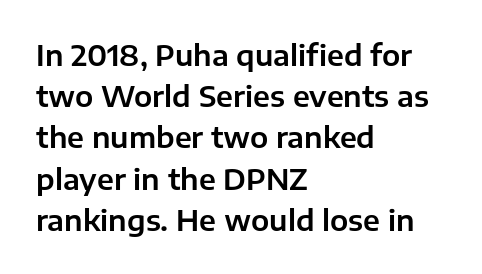
The image shows 29 px sans-serif type, upright; set left-aligned, normal line spacing (1.42x), normal letter spacing, not underlined; low stroke contrast and a medium x-height.
